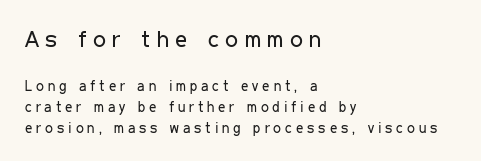
Q: Is the text bold? A: No.
Q: Is the text italic (slanted)? A: No, it is upright.
Q: Is the text underlined? A: No.
Q: How is the paragraph aligned? A: Left-aligned.
Q: Is the spacing between letters normal or unusually wide? A: Unusually wide.
Q: Is the spacing between lines tight, normal or loose? A: Normal.
Q: Which block of text is set in a larger size, the first (top) or the second (bottom)? A: The first (top) one.
